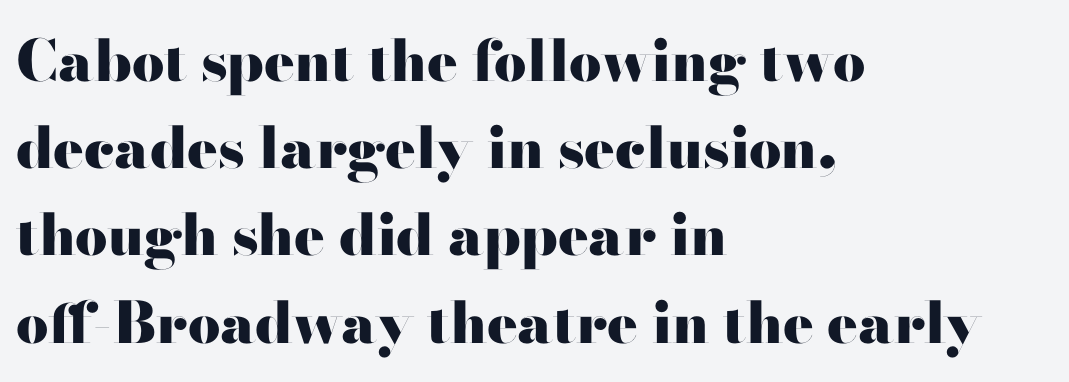
Set as a true bold cut, around the 700 mark. Honestly, the row spacing looks completely unremarkable. Note: no serifs on the glyphs. Ascenders rise straight up at ninety degrees. The line texture is even and compact thanks to regular tracking.
